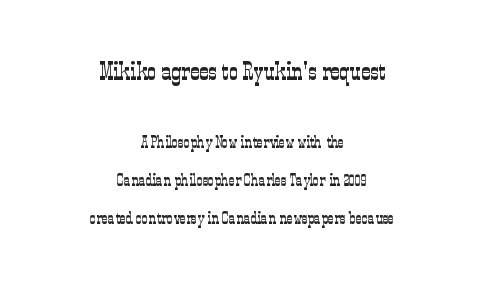
These two chunks differ in scale, with the top chunk taking the larger measure. Notice how the stems are strictly vertical — no italics here. Short and long lines alike share a common midpoint. Standard letterfit; no display-style spreading of the glyphs. Each stroke keeps to a modest, everyday thickness or less. Check under the words: just untouched page.
